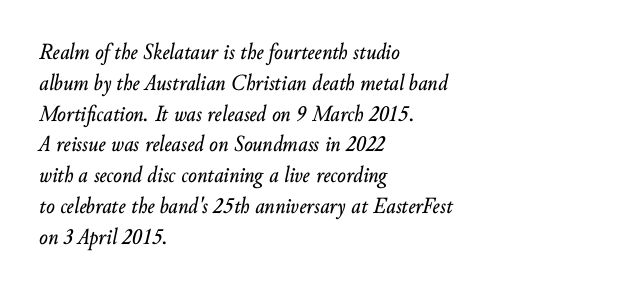
Tracking value appears to be zero — textbook default spacing. Clear beneath every line of the passage. A student would call this left alignment; a typographer would say flush left, rag right. The text carries the slant typical of an italic or oblique font. Does the leading feel generous? No, just average.
